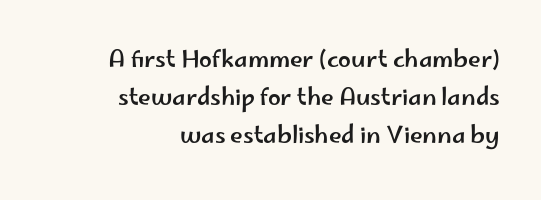
Q: Is the text italic (slanted)? A: No, it is upright.
Q: Is the text underlined? A: No.
Q: How is the paragraph aligned? A: Right-aligned.
Q: Is the spacing between letters normal or unusually wide? A: Normal.
Q: Is the spacing between lines tight, normal or loose? A: Normal.
